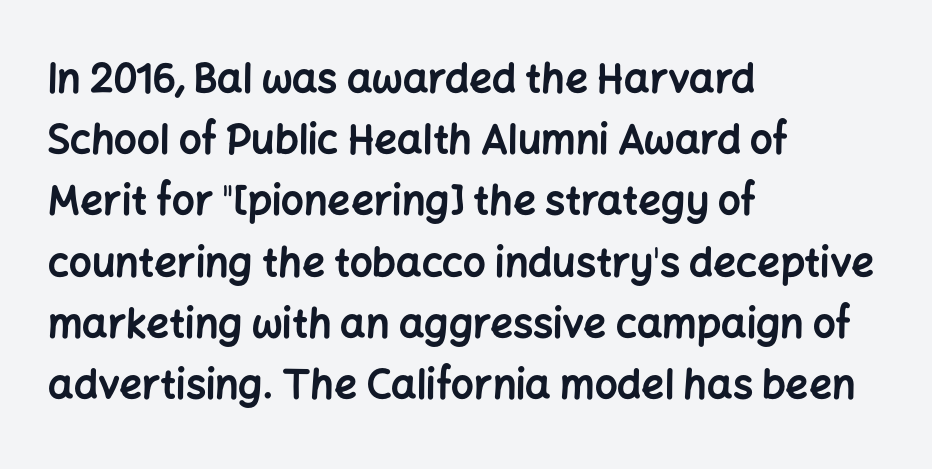
{"serif": "no", "italic": "no", "bold": "yes", "weight": "bold", "width": "normal", "stroke_contrast": "low", "x_height": "medium", "monospaced": "no", "underline": "no", "align": "left", "line_spacing": "normal", "line_spacing_ratio": 1.53, "letter_spacing": "normal", "letter_spacing_em": 0.0, "glyph_px": 40}
